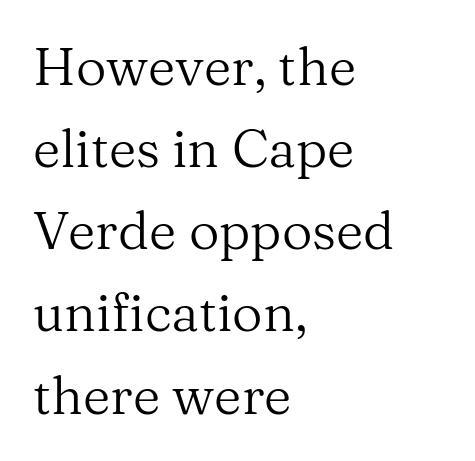
Q: Is the text bold? A: No.
Q: Is the text italic (slanted)? A: No, it is upright.
Q: Is the typeface a serif or a sans-serif typeface? A: Serif.
Q: Is the text underlined? A: No.
Q: How is the paragraph aligned? A: Left-aligned.
Q: Is the spacing between letters normal or unusually wide? A: Normal.
Q: Is the spacing between lines tight, normal or loose? A: Normal.
Q: Width (condensed, normal, or wide)? A: Normal.
Q: Stroke contrast? A: Medium.
Q: x-height? A: Medium.
Q: Monospaced? A: No.
